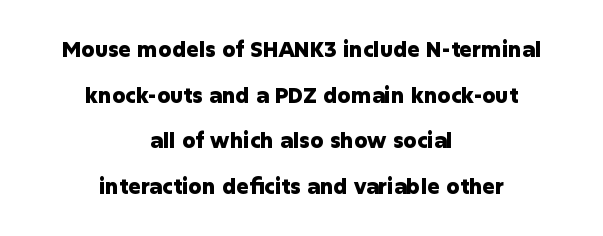
Q: Is the text bold? A: Yes.
Q: Is the text italic (slanted)? A: No, it is upright.
Q: Is the text underlined? A: No.
Q: How is the paragraph aligned? A: Centered.
Q: Is the spacing between letters normal or unusually wide? A: Normal.
Q: Is the spacing between lines tight, normal or loose? A: Loose.
